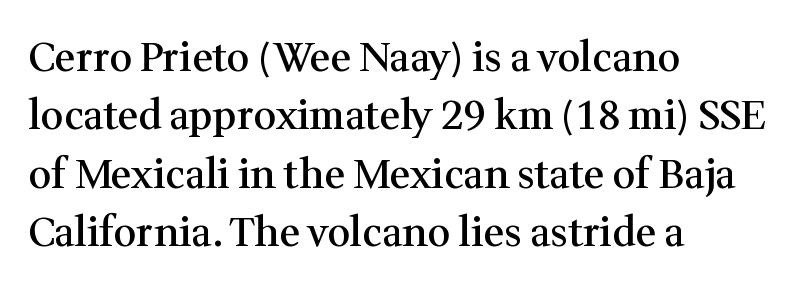
The image shows 40 px semibold serif type, upright; set left-aligned, normal line spacing (1.46x), normal letter spacing, not underlined; medium stroke contrast and a medium x-height.
